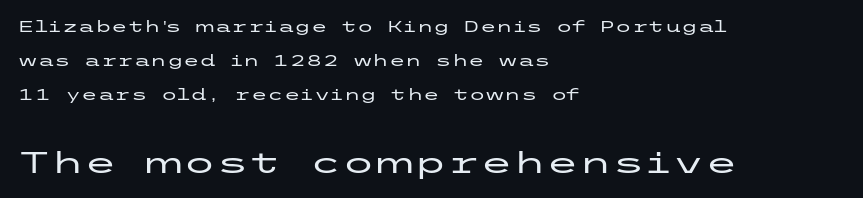
In terms of posture, this sample is upright. A student would call this left alignment; a typographer would say flush left, rag right. You could fit nearly another row in the gap between these rows. Does the bottom block carry the larger type? Yes, it does. This rendering leaves character spacing at its baseline value.
